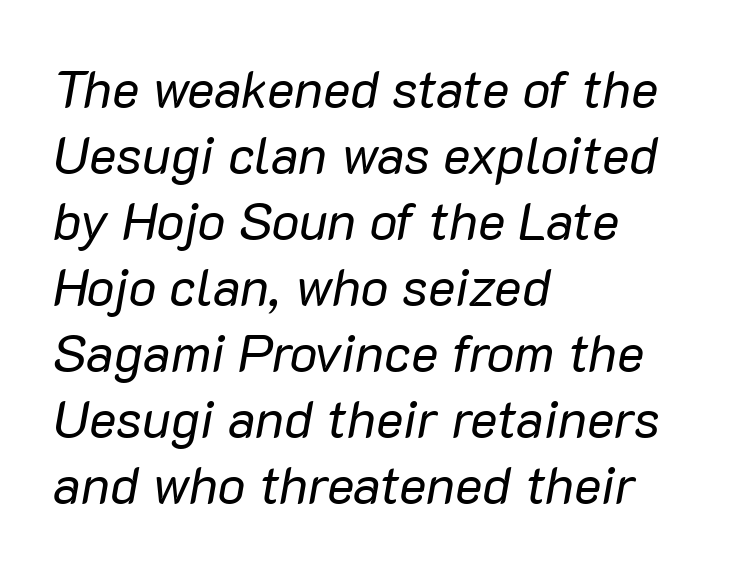
The image shows 52 px regular-weight type, italic (leaning right); set left-aligned, normal line spacing (1.27x), normal letter spacing, not underlined; low stroke contrast and a medium x-height.
